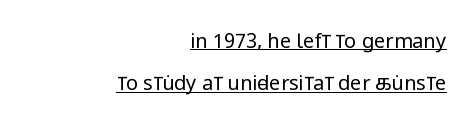
The image shows 20 px text type, upright; set right-aligned, loose line spacing (2.12x), normal letter spacing, underlined.
